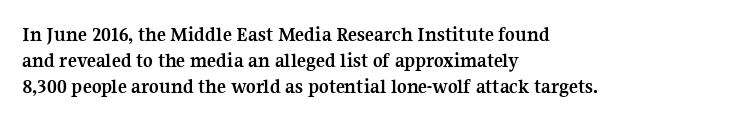
Q: Is the text bold? A: Yes.
Q: Is the text italic (slanted)? A: No, it is upright.
Q: Is the text underlined? A: No.
Q: How is the paragraph aligned? A: Left-aligned.
Q: Is the spacing between letters normal or unusually wide? A: Normal.
